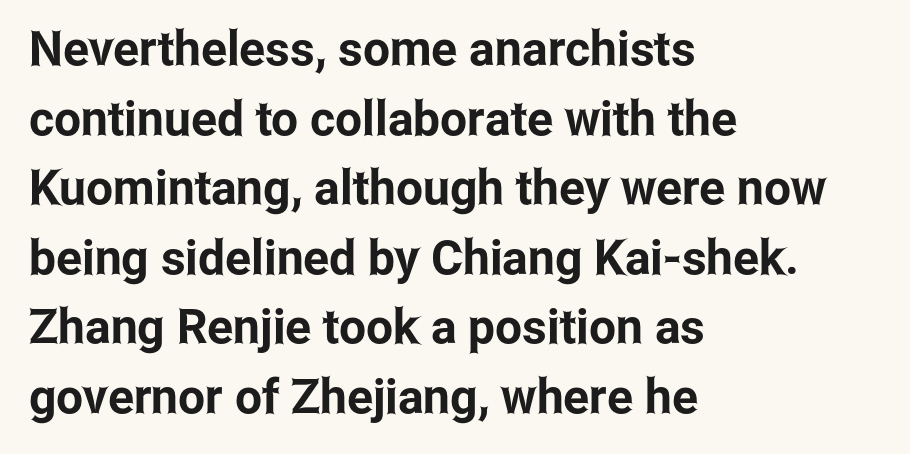
{"serif": "no", "italic": "no", "width": "condensed", "stroke_contrast": "low", "x_height": "medium", "monospaced": "no", "underline": "no", "align": "left", "line_spacing": "normal", "line_spacing_ratio": 1.45, "letter_spacing": "normal", "letter_spacing_em": 0.0, "glyph_px": 48}
